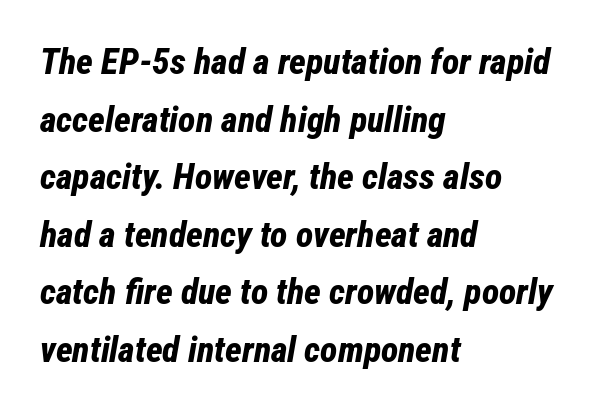
The image shows 36 px bold, condensed type, italic (leaning right); set left-aligned, normal line spacing (1.6x), normal letter spacing, not underlined; low stroke contrast and a medium x-height.
